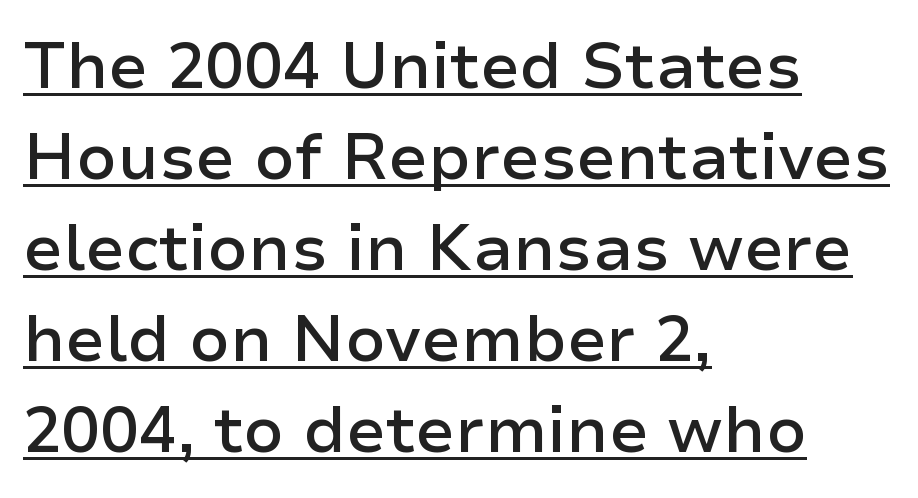
Q: Is the text bold? A: Semi-bold.
Q: Is the text italic (slanted)? A: No, it is upright.
Q: Is the typeface a serif or a sans-serif typeface? A: Sans-serif.
Q: Is the text underlined? A: Yes.
Q: How is the paragraph aligned? A: Left-aligned.
Q: Is the spacing between letters normal or unusually wide? A: Normal.
Q: Is the spacing between lines tight, normal or loose? A: Normal.
Q: Width (condensed, normal, or wide)? A: Normal.
Q: Stroke contrast? A: Low.
Q: x-height? A: Medium.
Q: Monospaced? A: No.
